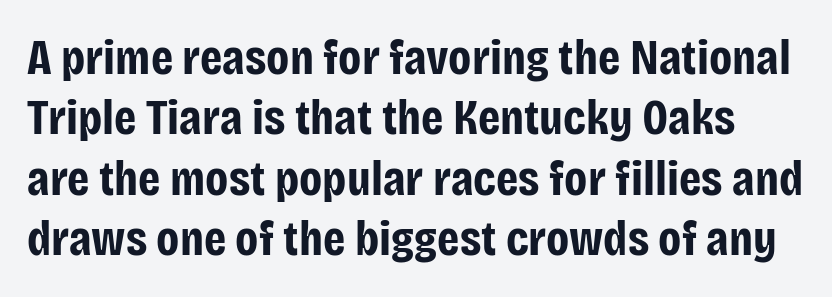
The image shows 50 px bold, condensed sans-serif type, upright; set line spacing 1.21x, normal letter spacing, not underlined; low stroke contrast and a large x-height.
